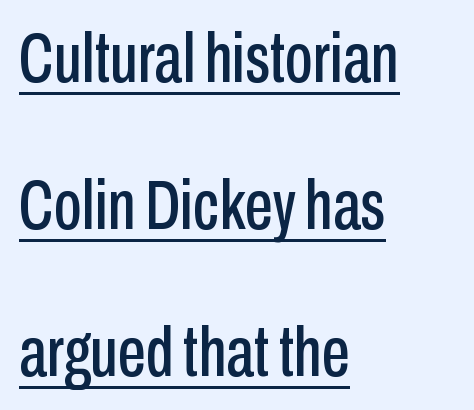
The face used here is proportionally spaced, like ordinary book or web type. Notice how the stems are strictly vertical — no italics here. Regarding serifs, this sample does without them. The rendering anchors every line to the left-hand side. The letterforms sit shoulder to shoulder at normal distance.
